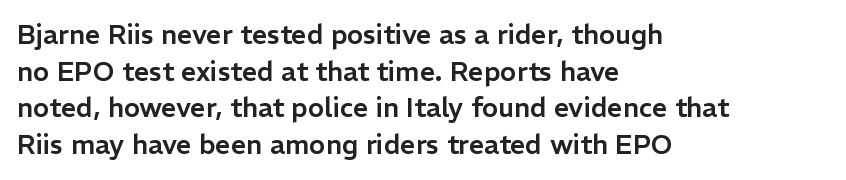
{"italic": "no", "underline": "no", "align": "left", "line_spacing": "normal", "line_spacing_ratio": 1.36, "letter_spacing": "normal", "letter_spacing_em": 0.0, "glyph_px": 27}
